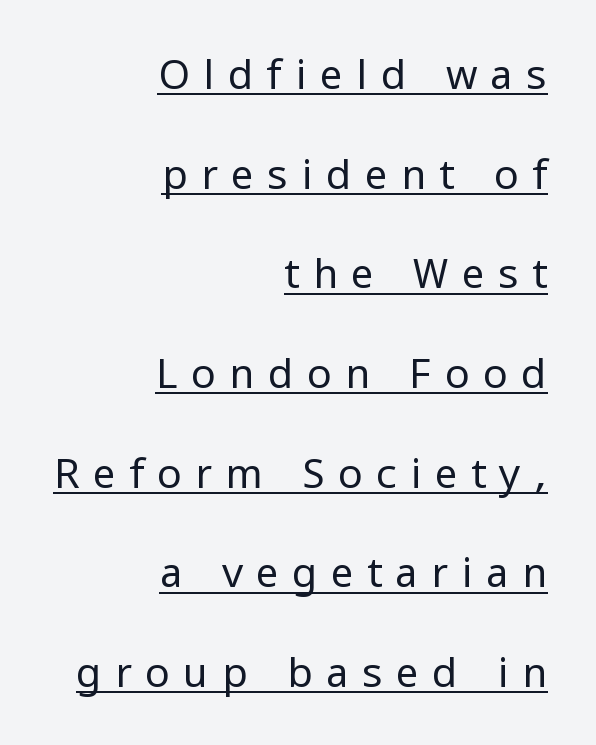
{"serif": "no", "italic": "no", "bold": "no", "weight": "regular", "width": "normal", "stroke_contrast": "low", "x_height": "medium", "monospaced": "no", "underline": "yes", "align": "right", "line_spacing": "loose", "line_spacing_ratio": 2.43, "letter_spacing": "wide", "letter_spacing_em": 0.32, "glyph_px": 41}
